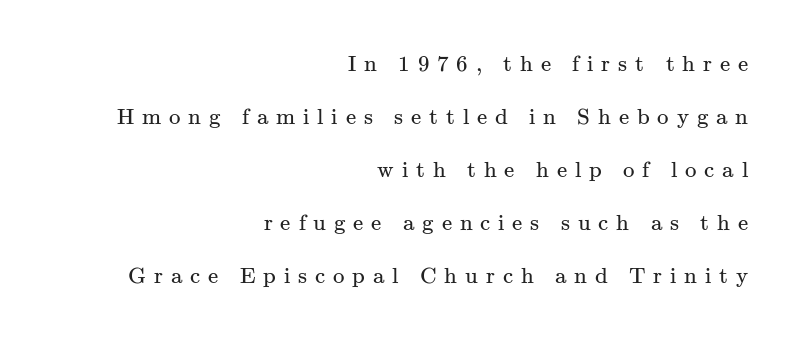
{"italic": "no", "bold": "no", "underline": "no", "align": "right", "line_spacing": "loose", "line_spacing_ratio": 2.3, "letter_spacing": "wide", "letter_spacing_em": 0.34, "glyph_px": 23}
